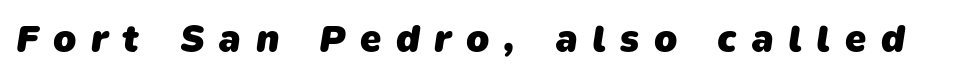
The rendering uses natural spacing where letterforms have individual widths. Tracking value appears strongly positive — letters spread wide. This is sans-serif lettering, the kind often seen on screens and signage. How heavy is the stroke? Heavy — this is a bold. Words float on clear page, feet unadorned.
